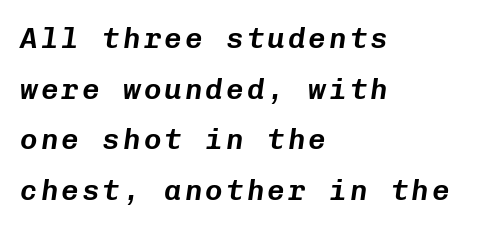
Q: Is the text italic (slanted)? A: Yes, it leans right by about 8 degrees.
Q: Is the text underlined? A: No.
Q: How is the paragraph aligned? A: Left-aligned.
Q: Width (condensed, normal, or wide)? A: Normal.
Q: Stroke contrast? A: Low.
Q: x-height? A: Medium.
Q: Monospaced? A: Yes.
